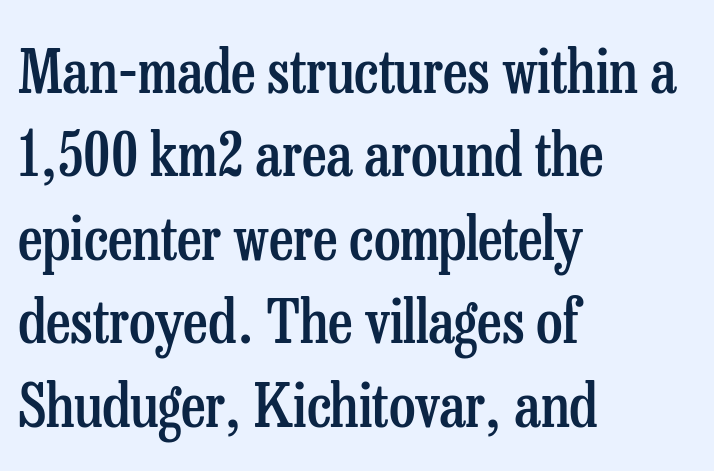
{"serif": "yes", "italic": "no", "bold": "semi", "weight": "semibold", "width": "condensed", "stroke_contrast": "low", "x_height": "medium", "monospaced": "no", "underline": "no", "align": "left", "line_spacing": "normal", "line_spacing_ratio": 1.39, "letter_spacing": "normal", "letter_spacing_em": 0.0, "glyph_px": 60}
